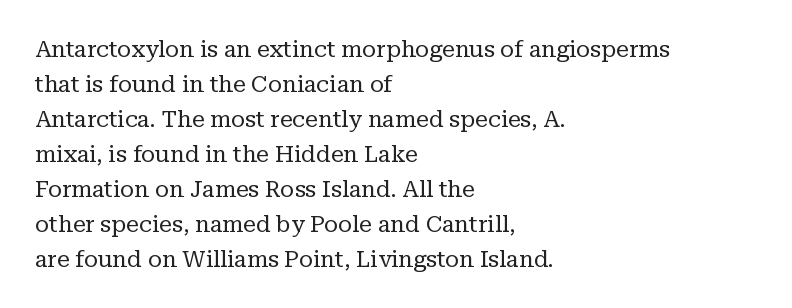
The image shows 23 px text type, upright; set left-aligned, normal line spacing (1.52x), normal letter spacing, not underlined.
